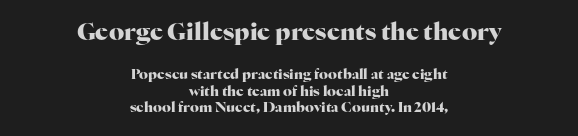
Is there any slant? The stems are plumb. In CSS terms this would be text-align: center. How are the letters spaced? Ordinarily, with no added tracking. Size hierarchy here favors the leading block over the trailing one.
